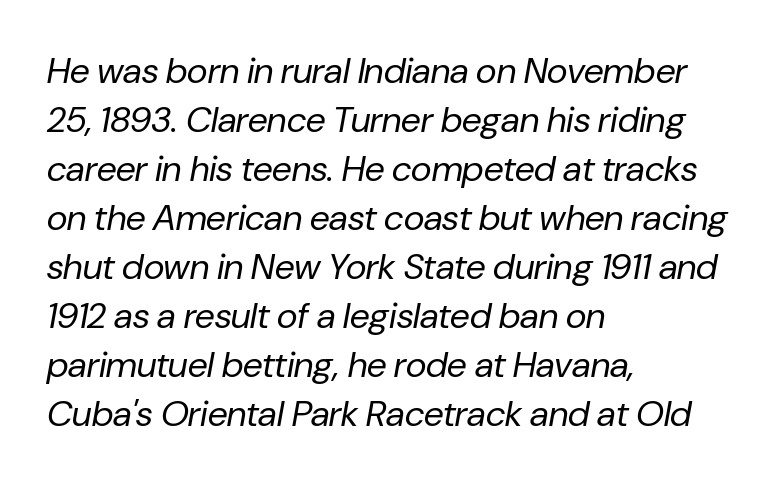
The image shows 36 px regular-weight type, italic (leaning right); set left-aligned, normal line spacing (1.36x), normal letter spacing, not underlined; low stroke contrast and a medium x-height.
